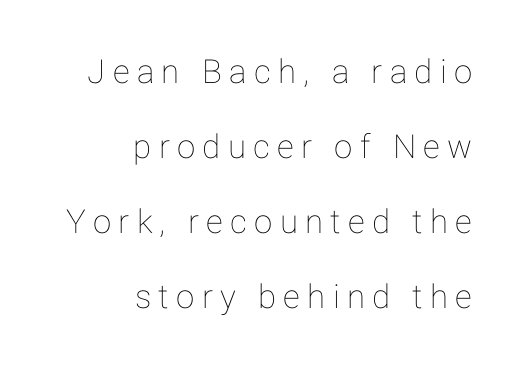
The letters advance in unequal steps, a hallmark of proportional type. Each word looks stretched out because of the extra space between its letters. Reading down the column, the eye jumps a long way to each next line. The paragraph has a hard right edge and a soft left edge. The baseline area is clear. Is there any slant? The stems are plumb.
